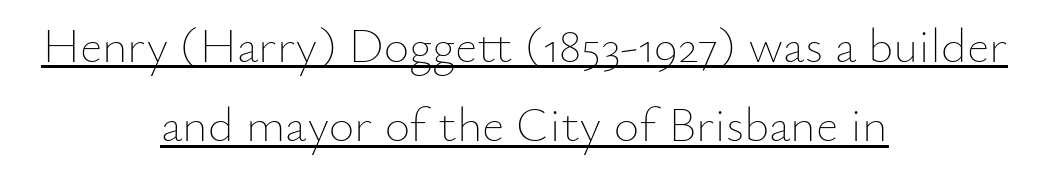
Note the varied advance widths — an 'i' is clearly narrower than an 'm'. Quick note: interline space is typical. The lettering holds an erect, upright posture throughout. Horizontally, the lines are justified to the midpoint only. Here the glyphs are tracked normally, forming tight word shapes.
